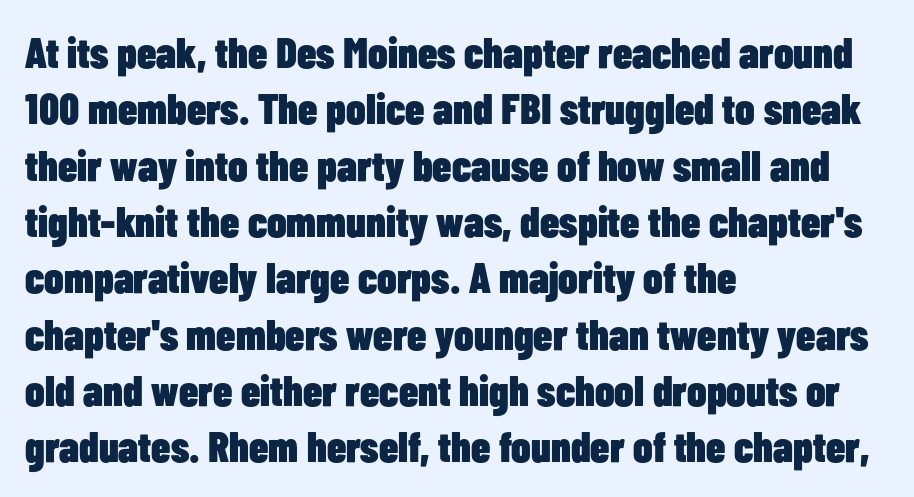
Q: Is the text bold? A: Yes.
Q: Is the text italic (slanted)? A: No, it is upright.
Q: Is the typeface a serif or a sans-serif typeface? A: Sans-serif.
Q: Is the text underlined? A: No.
Q: How is the paragraph aligned? A: Left-aligned.
Q: Is the spacing between letters normal or unusually wide? A: Normal.
Q: Is the spacing between lines tight, normal or loose? A: Normal.
Q: Width (condensed, normal, or wide)? A: Condensed.
Q: Stroke contrast? A: Low.
Q: x-height? A: Medium.
Q: Monospaced? A: No.
